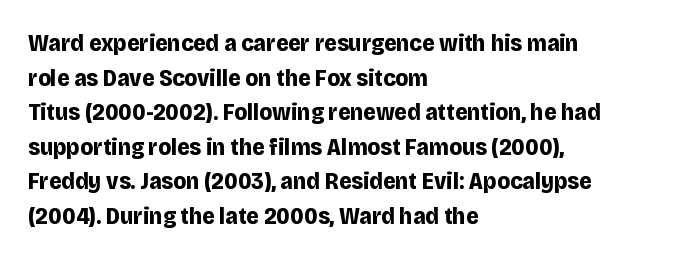
Q: Is the text bold? A: Yes.
Q: Is the text italic (slanted)? A: No, it is upright.
Q: Is the text underlined? A: No.
Q: How is the paragraph aligned? A: Left-aligned.
Q: Is the spacing between letters normal or unusually wide? A: Normal.
Q: Is the spacing between lines tight, normal or loose? A: Normal.
